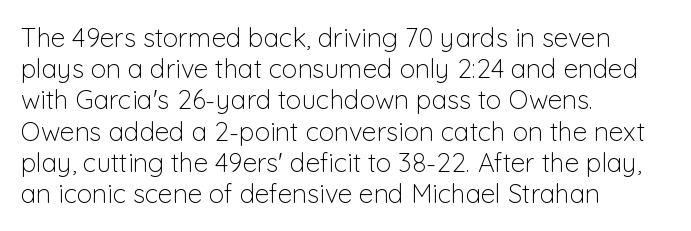
One-word summary of the alignment: left. In terms of letterspacing, this is plain default setting. The words here are not underlined. The characters are drawn with everyday or finer stroke widths. The letters stand straight up with perfectly vertical stems.
